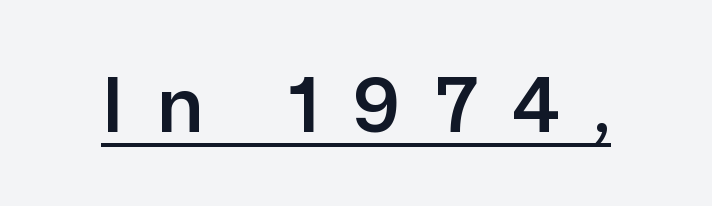
Q: Is the text italic (slanted)? A: No, it is upright.
Q: Is the typeface a serif or a sans-serif typeface? A: Sans-serif.
Q: Is the text underlined? A: Yes.
Q: Is the spacing between letters normal or unusually wide? A: Unusually wide.
Q: Width (condensed, normal, or wide)? A: Normal.
Q: Stroke contrast? A: Low.
Q: x-height? A: Medium.
Q: Monospaced? A: No.
